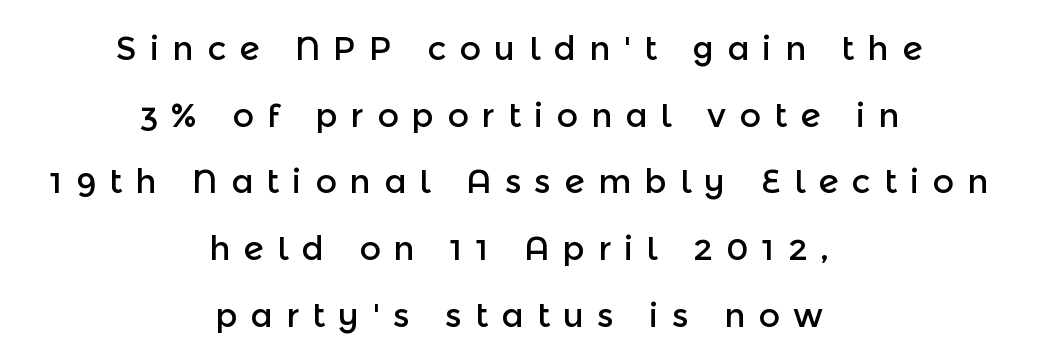
The image shows 33 px sans-serif type, upright; set centered, loose line spacing (2.02x), unusually wide letter spacing (+0.4 em), not underlined; a medium x-height.
